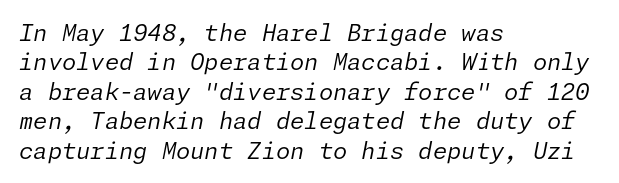
Q: Is the text bold? A: No.
Q: Is the text italic (slanted)? A: Yes, it leans right by about 11 degrees.
Q: Is the text underlined? A: No.
Q: How is the paragraph aligned? A: Left-aligned.
Q: Is the spacing between letters normal or unusually wide? A: Normal.
Q: Is the spacing between lines tight, normal or loose? A: Normal.
